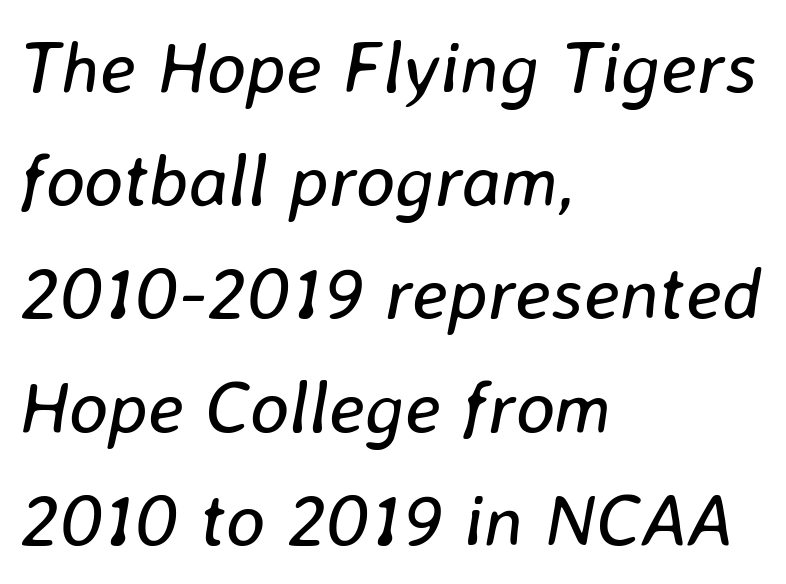
The image shows 74 px regular-weight type, italic (leaning right); set left-aligned, normal line spacing (1.53x), normal letter spacing, not underlined; low stroke contrast and a medium x-height.
